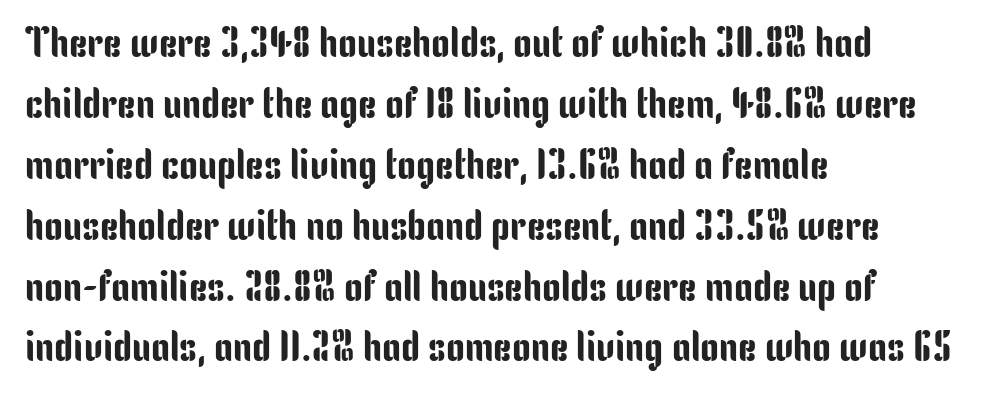
The zone under the glyphs is completely vacant. I'd call this a sans setting — the letters go barefoot. There is no visible air inserted between adjacent glyphs. Do the characters align in a grid? No, the font is proportional. Italic: no, the glyphs are upright roman.
